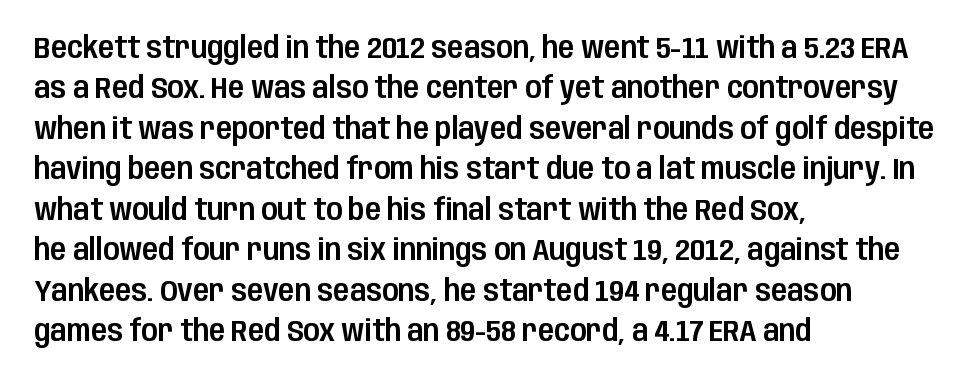
The image shows 30 px condensed sans-serif type, upright; set left-aligned, normal line spacing (1.35x), normal letter spacing, not underlined; low stroke contrast and a large x-height.
